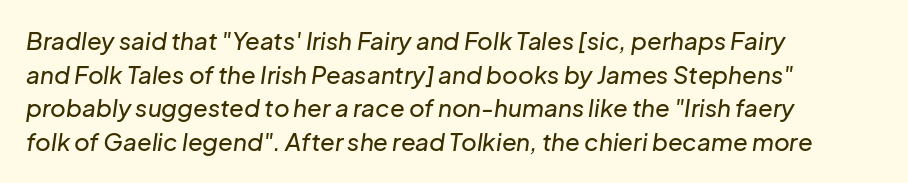
The image shows 24 px text type, italic (leaning right); set left-aligned, normal line spacing (1.4x), normal letter spacing, not underlined.
